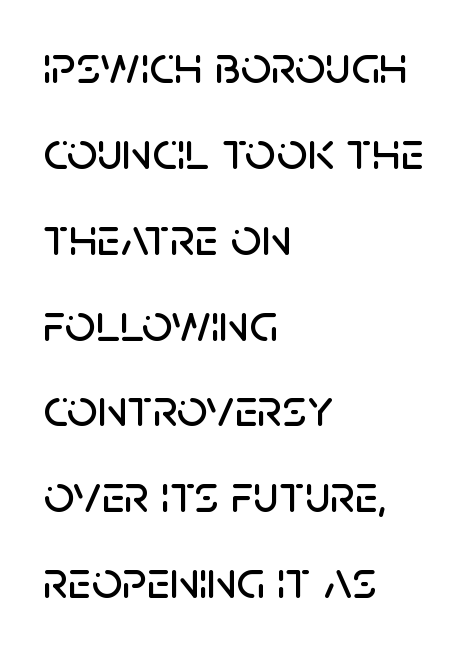
Q: Is the text italic (slanted)? A: No, it is upright.
Q: Is the typeface a serif or a sans-serif typeface? A: Sans-serif.
Q: Is the text underlined? A: No.
Q: How is the paragraph aligned? A: Left-aligned.
Q: Is the spacing between letters normal or unusually wide? A: Normal.
Q: Is the spacing between lines tight, normal or loose? A: Normal.
Q: Width (condensed, normal, or wide)? A: Normal.
Q: Stroke contrast? A: Low.
Q: x-height? A: Large.
Q: Monospaced? A: No.
